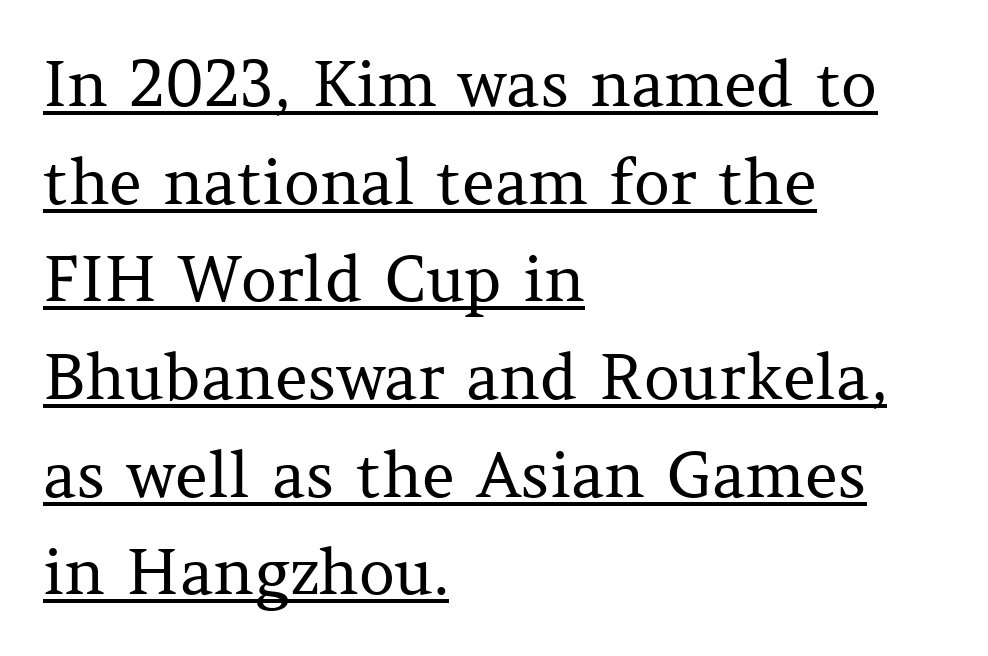
{"serif": "yes", "italic": "no", "bold": "no", "weight": "regular", "width": "normal", "stroke_contrast": "medium", "x_height": "medium", "monospaced": "no", "underline": "yes", "align": "left", "line_spacing": "normal", "line_spacing_ratio": 1.55, "letter_spacing": "normal", "letter_spacing_em": 0.0, "glyph_px": 63}
